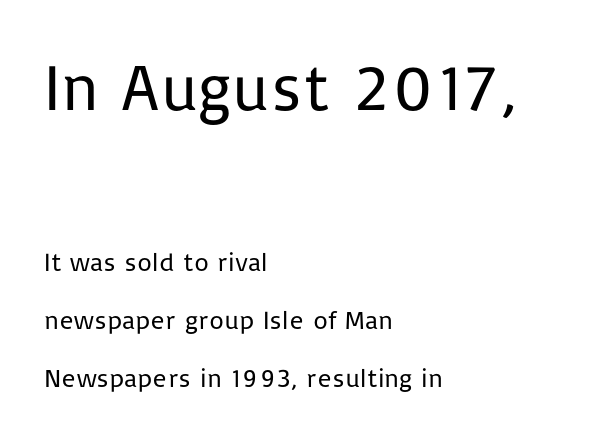
Q: Is the text bold? A: No.
Q: Is the text italic (slanted)? A: No, it is upright.
Q: Is the typeface a serif or a sans-serif typeface? A: Sans-serif.
Q: Is the text underlined? A: No.
Q: How is the paragraph aligned? A: Left-aligned.
Q: Is the spacing between letters normal or unusually wide? A: Normal.
Q: Is the spacing between lines tight, normal or loose? A: Loose.
Q: Which block of text is set in a larger size, the first (top) or the second (bottom)? A: The first (top) one.
Q: Width (condensed, normal, or wide)? A: Normal.
Q: Stroke contrast? A: Low.
Q: x-height? A: Medium.
Q: Monospaced? A: No.
